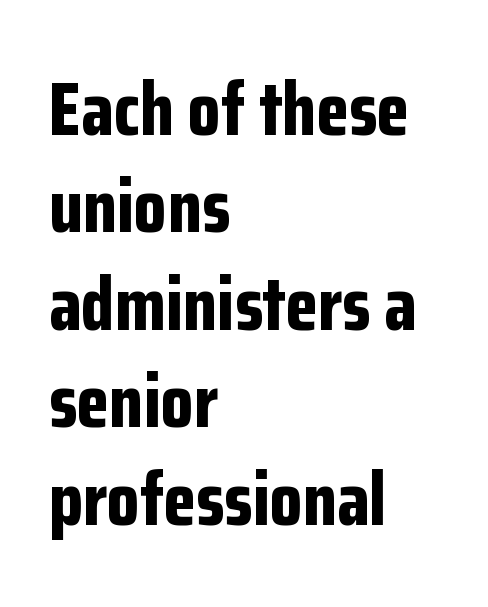
Q: Is the text bold? A: Yes.
Q: Is the text italic (slanted)? A: No, it is upright.
Q: Is the typeface a serif or a sans-serif typeface? A: Sans-serif.
Q: Is the text underlined? A: No.
Q: How is the paragraph aligned? A: Left-aligned.
Q: Is the spacing between letters normal or unusually wide? A: Normal.
Q: Is the spacing between lines tight, normal or loose? A: Normal.
Q: Width (condensed, normal, or wide)? A: Condensed.
Q: Stroke contrast? A: Low.
Q: x-height? A: Medium.
Q: Monospaced? A: No.
